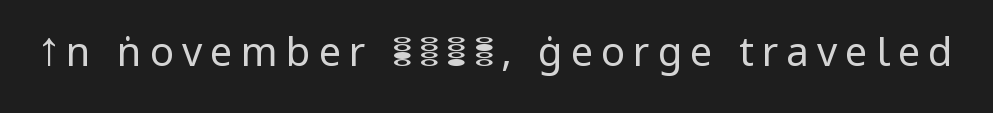
This sample has the flowing, uneven cadence of proportional lettering. Letters rest on an invisible, unmarked baseline. The face used here is a sans, in the tradition of grotesques and geometrics. These lines were composed using upright roman letters.
